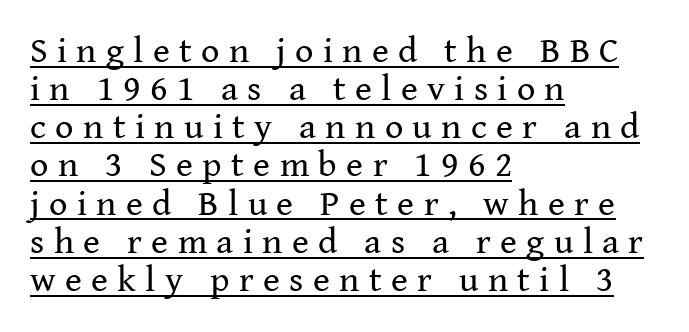
{"serif": "yes", "italic": "no", "bold": "no", "weight": "regular", "width": "normal", "stroke_contrast": "medium", "x_height": "medium", "monospaced": "no", "underline": "yes", "align": "left", "line_spacing": "tight", "line_spacing_ratio": 1.06, "letter_spacing": "wide", "letter_spacing_em": 0.26, "glyph_px": 36}
